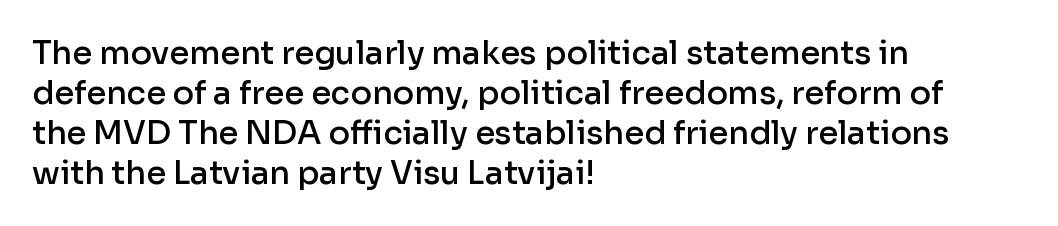
Q: Is the text bold? A: Semi-bold.
Q: Is the text italic (slanted)? A: No, it is upright.
Q: Is the typeface a serif or a sans-serif typeface? A: Sans-serif.
Q: Is the text underlined? A: No.
Q: How is the paragraph aligned? A: Left-aligned.
Q: Is the spacing between letters normal or unusually wide? A: Normal.
Q: Is the spacing between lines tight, normal or loose? A: Normal.
Q: Width (condensed, normal, or wide)? A: Normal.
Q: Stroke contrast? A: Low.
Q: x-height? A: Medium.
Q: Monospaced? A: No.
